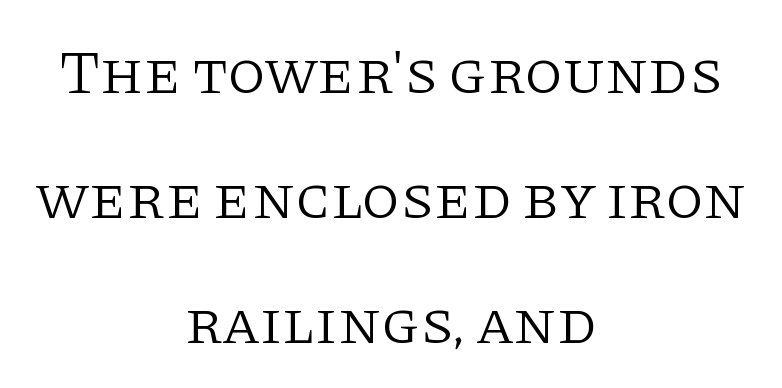
{"serif": "yes", "italic": "no", "bold": "no", "weight": "light", "width": "normal", "stroke_contrast": "low", "x_height": "large", "monospaced": "no", "underline": "no", "align": "center", "line_spacing": "loose", "line_spacing_ratio": 2.02, "letter_spacing": "normal", "letter_spacing_em": 0.0, "glyph_px": 62}
